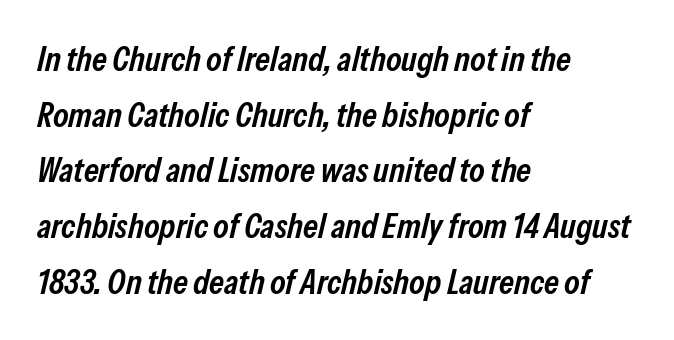
Does the weight exceed regular? Yes, but only to semibold. Each row of text sits above clean, open space. These lines are set flush left with a ragged right edge. The type is set solid horizontally, with unmodified tracking. These lines were composed using italics. Leading matches the norm, producing a regular column.
